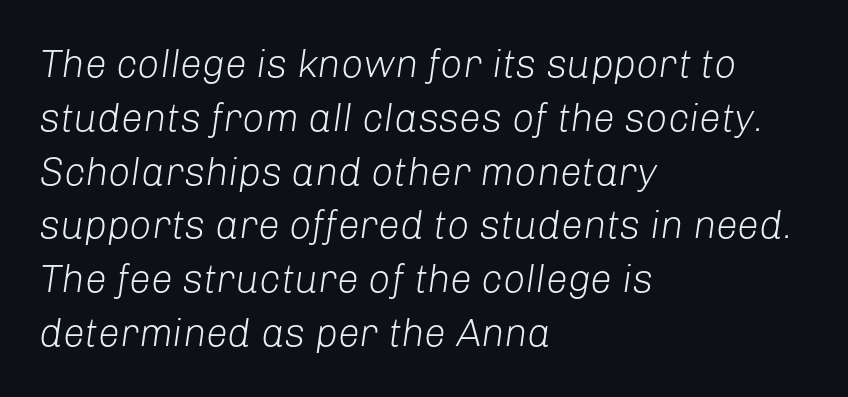
The image shows 39 px light type, italic (leaning right); set left-aligned, normal line spacing (1.38x), normal letter spacing, not underlined; low stroke contrast and a medium x-height.
